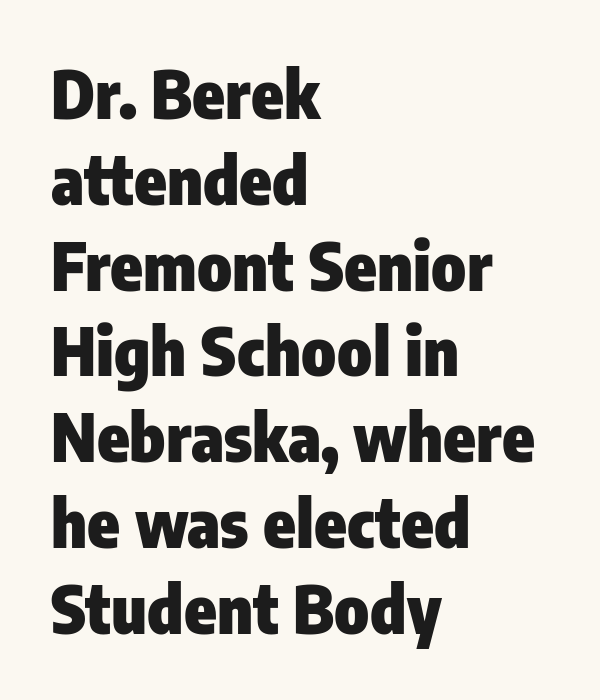
These lines sit exactly where default settings would place them. It's the straight-up-and-down kind of type. The foot of each line stays bare and open. Is the block centered? No — it sits flush against the left margin. This is sans-serif lettering, the kind often seen on screens and signage.
